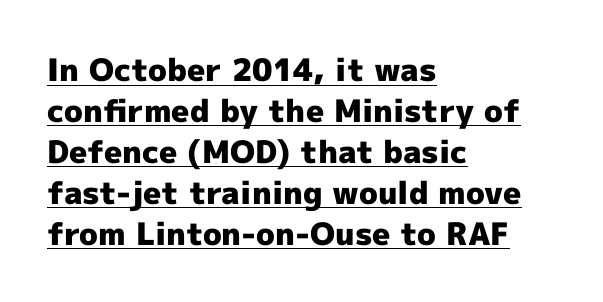
The image shows 31 px heavy sans-serif type, upright; set left-aligned, normal line spacing (1.32x), normal letter spacing, underlined; a medium x-height.
